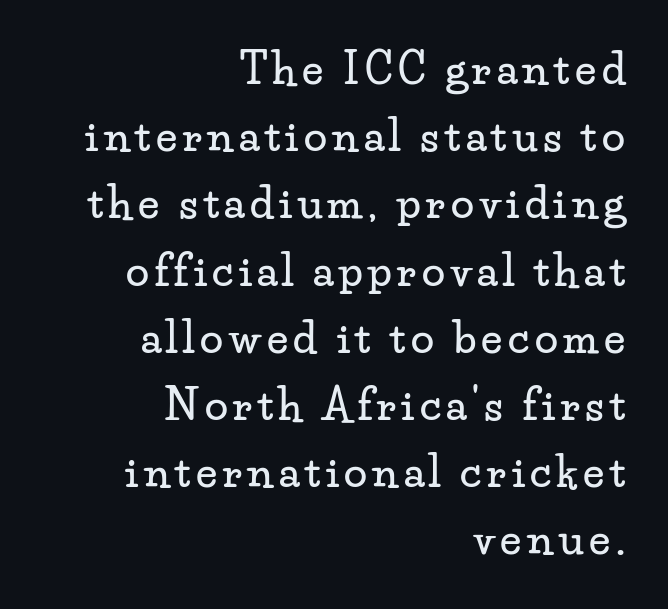
{"serif": "yes", "italic": "no", "width": "wide", "stroke_contrast": "low", "x_height": "small", "monospaced": "no", "underline": "no", "align": "right", "line_spacing": "normal", "line_spacing_ratio": 1.6, "glyph_px": 42}
